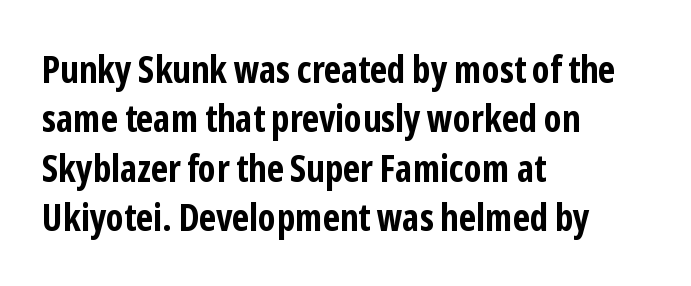
The image shows 38 px bold, condensed sans-serif type, upright; set left-aligned, normal line spacing (1.3x), normal letter spacing, not underlined; low stroke contrast and a medium x-height.
